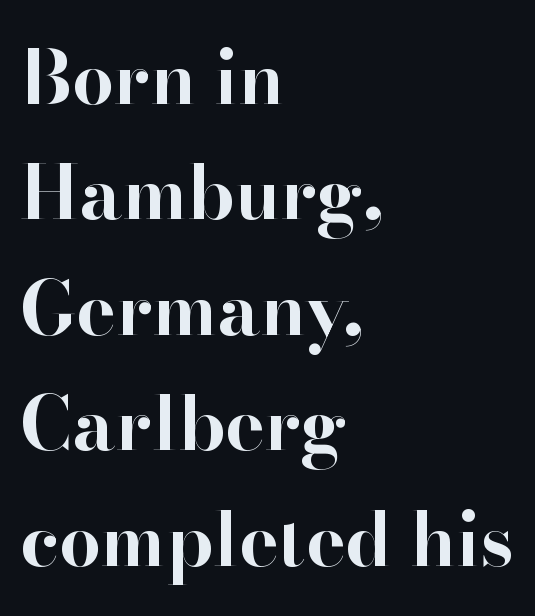
The passage shown stacks its lines at a standard gap. What stands out about the letter spacing? Nothing — it is the standard amount. Regarding serifs, this sample has them. A full-strength bold gives these letters their thick strokes. Caption: multi-line text, flush left, ragged right.
